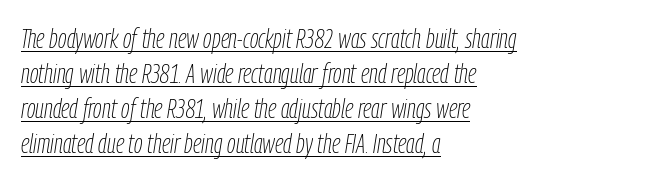
Q: Is the text bold? A: No.
Q: Is the text italic (slanted)? A: Yes, it leans right by about 9 degrees.
Q: Is the text underlined? A: Yes.
Q: How is the paragraph aligned? A: Left-aligned.
Q: Is the spacing between letters normal or unusually wide? A: Normal.
Q: Is the spacing between lines tight, normal or loose? A: Normal.
